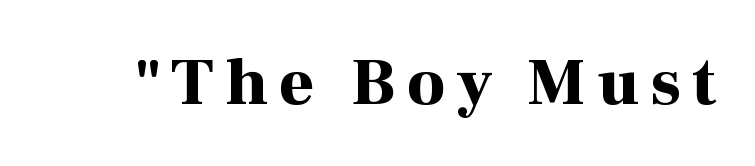
The image shows 67 px bold serif type, upright; set not underlined; high stroke contrast and a medium x-height.
